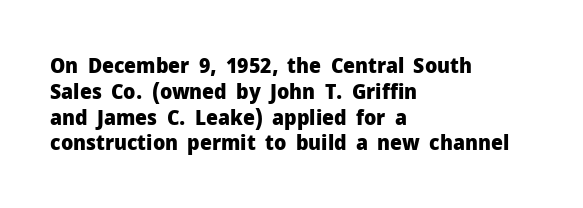
{"italic": "no", "bold": "yes", "underline": "no", "align": "left", "line_spacing_ratio": 1.23, "letter_spacing": "normal", "letter_spacing_em": 0.0, "glyph_px": 21}
